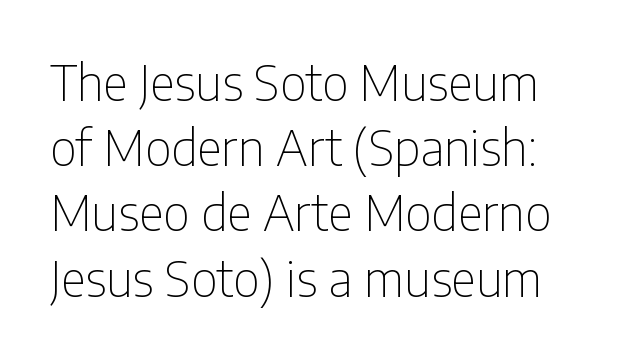
Beneath every word, the page is bare. The space between consecutive lines is moderate. The font's upright variant was chosen for this text. These lines keep a tight, regular rhythm from letter to letter. The face used here is proportionally spaced, like ordinary book or web type.
